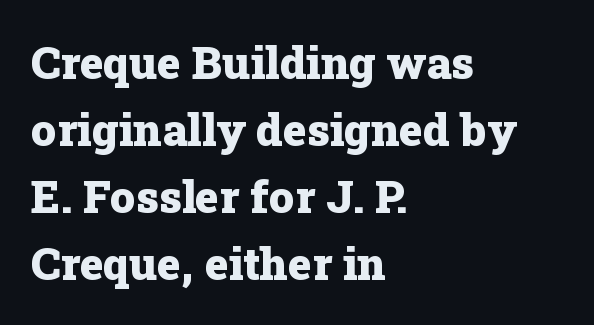
Is the type bold? Yes — the strokes are clearly thick and heavy. The lines are quadded left. In terms of letterspacing, this is plain default setting. Observe the serifs anchoring each vertical stroke in this sample.
